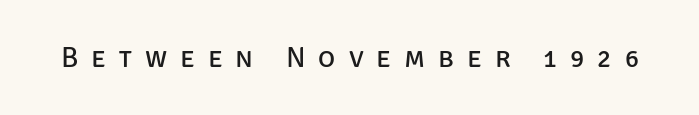
The image shows 29 px regular-weight sans-serif type, upright; set unusually wide letter spacing (+0.45 em), not underlined; low stroke contrast and a large x-height.
